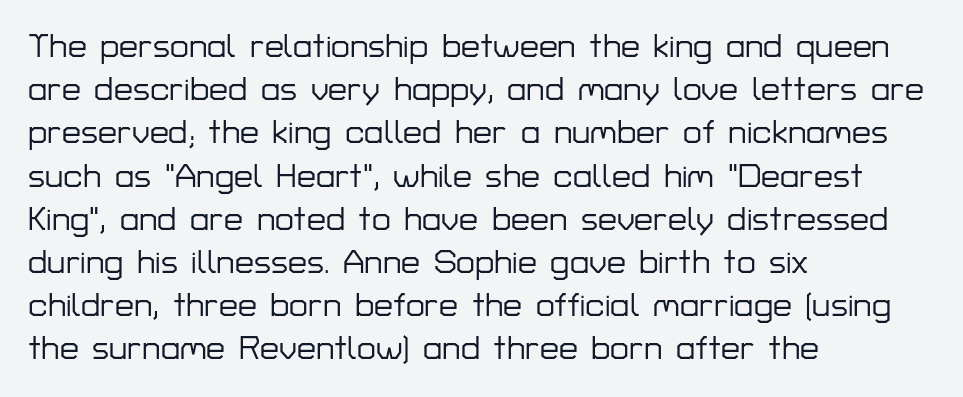
The image shows 34 px sans-serif type, upright; set left-aligned, normal line spacing (1.27x), normal letter spacing, not underlined; low stroke contrast and a medium x-height.
